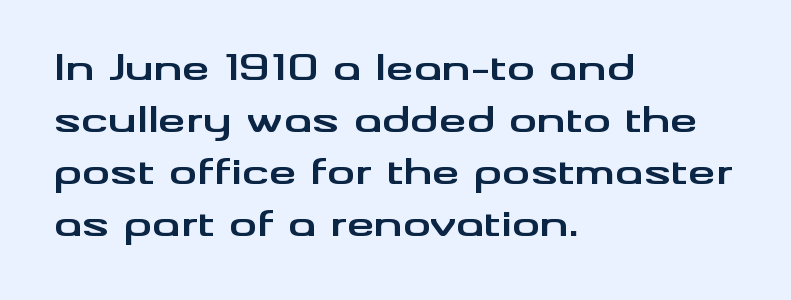
A typesetter would mark this as roman, not italic. Notice how the passage keeps a crisp vertical edge on the left only. Each glyph is drawn with heavy, bold strokes. Spacing verdict: proportional, widths tailored to each character. Look at the tracking — it's just the regular setting, nothing added.
